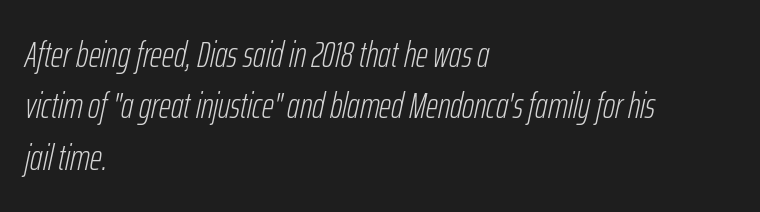
{"italic": "yes", "lean": "right", "slant_degrees": 12, "bold": "no", "weight": "light", "width": "condensed", "stroke_contrast": "low", "x_height": "medium", "monospaced": "no", "underline": "no", "align": "left", "line_spacing": "normal", "line_spacing_ratio": 1.39, "letter_spacing": "normal", "letter_spacing_em": 0.0, "glyph_px": 37}
